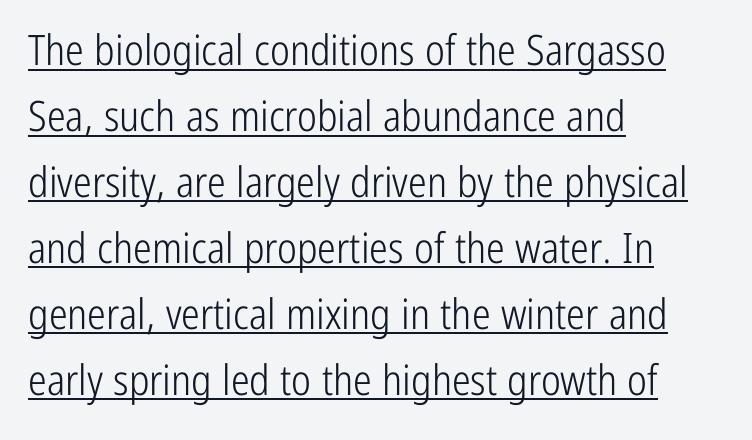
Stems here are at most as thick as an everyday book face. This sample is left-justified, so line endings fall wherever the words run out. The space between consecutive lines is moderate. Caption: lettering with a line underneath.
